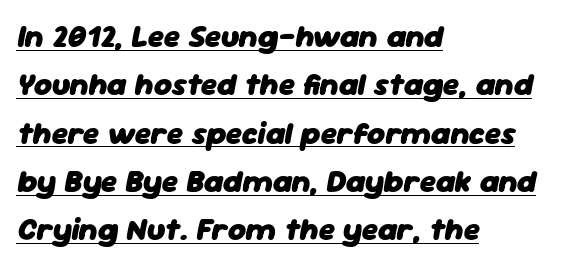
Q: Is the text bold? A: Yes.
Q: Is the text italic (slanted)? A: Yes, it leans right by about 11 degrees.
Q: Is the text underlined? A: Yes.
Q: How is the paragraph aligned? A: Left-aligned.
Q: Is the spacing between letters normal or unusually wide? A: Normal.
Q: Is the spacing between lines tight, normal or loose? A: Normal.
Q: Width (condensed, normal, or wide)? A: Normal.
Q: Stroke contrast? A: Low.
Q: x-height? A: Medium.
Q: Monospaced? A: No.
